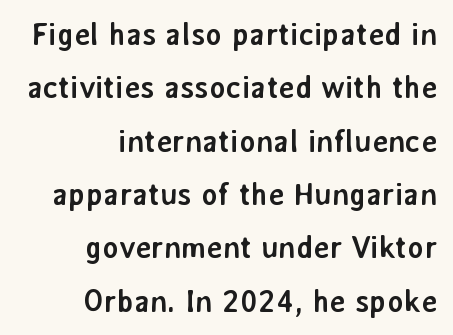
Check under the words: just untouched page. Chunky letters — that's bold for sure. The letters advance in unequal steps, a hallmark of proportional type. A student would call this right alignment; a typographer would say flush right, rag left. The glyphs in this specimen are sans serif.
